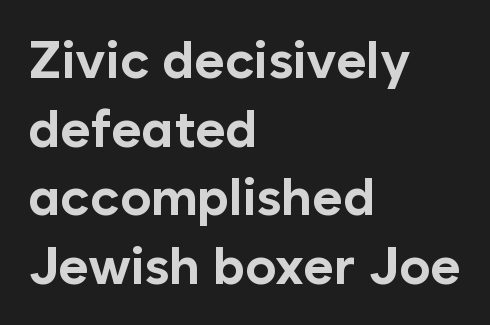
The image shows 52 px bold sans-serif type, upright; set left-aligned, normal line spacing (1.32x), normal letter spacing, not underlined; low stroke contrast and a medium x-height.
